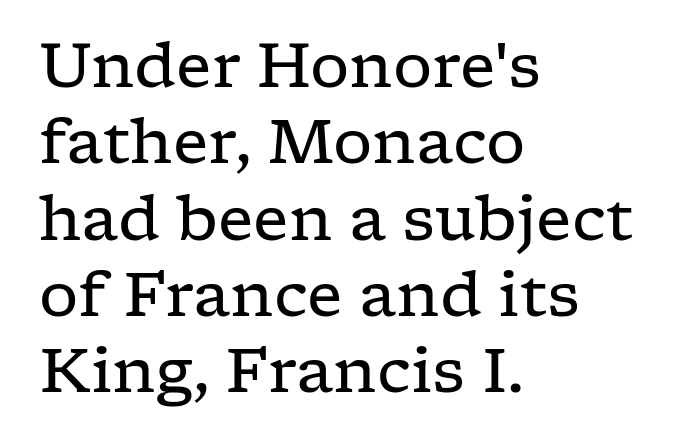
The image shows 62 px regular-weight, wide serif type, upright; set left-aligned, line spacing 1.23x, normal letter spacing, not underlined; low stroke contrast and a medium x-height.
